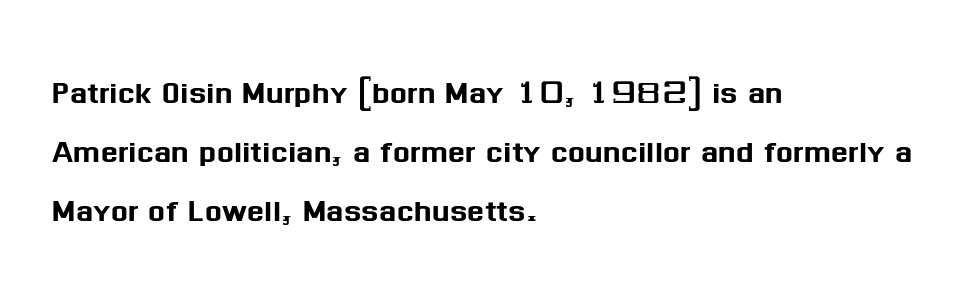
{"serif": "no", "italic": "no", "width": "normal", "stroke_contrast": "medium", "x_height": "medium", "monospaced": "no", "underline": "no", "align": "left", "line_spacing": "normal", "line_spacing_ratio": 1.47, "letter_spacing": "normal", "letter_spacing_em": 0.0, "glyph_px": 40}
